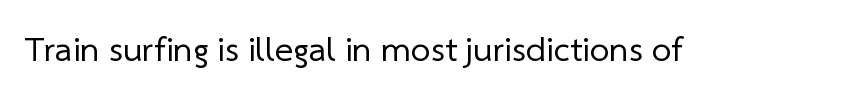
{"serif": "no", "bold": "no", "weight": "regular", "width": "normal", "stroke_contrast": "low", "x_height": "medium", "monospaced": "no", "underline": "no", "letter_spacing": "normal", "letter_spacing_em": 0.0, "glyph_px": 35}
